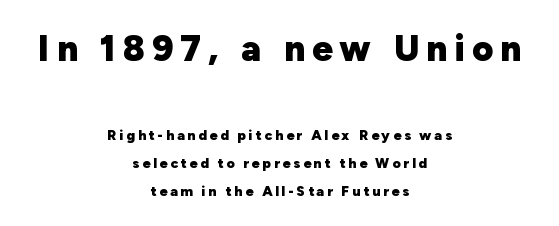
{"serif": "no", "italic": "no", "bold": "yes", "weight": "heavy", "width": "normal", "stroke_contrast": "low", "x_height": "medium", "monospaced": "no", "underline": "no", "align": "center", "line_spacing": "loose", "line_spacing_ratio": 1.98, "letter_spacing": "wide", "letter_spacing_em": 0.2, "larger_block": "first", "size_ratio": 2.57, "glyph_px": 36}
